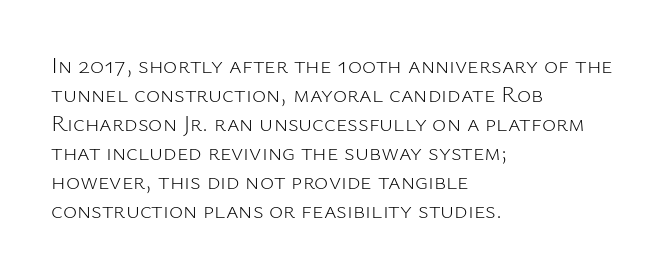
The strokes carry an ordinary text weight at most. Default kerning and tracking; the words read as compact shapes. The gap between lines stays unmarked. Does the lettering tilt? It doesn't — this is upright.
